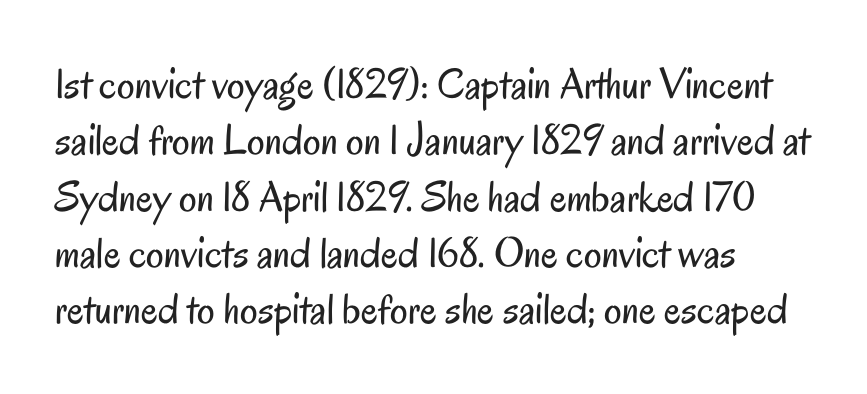
The image shows 44 px regular-weight, condensed sans-serif type, upright; set normal line spacing (1.28x), normal letter spacing, not underlined; low stroke contrast and a small x-height.
